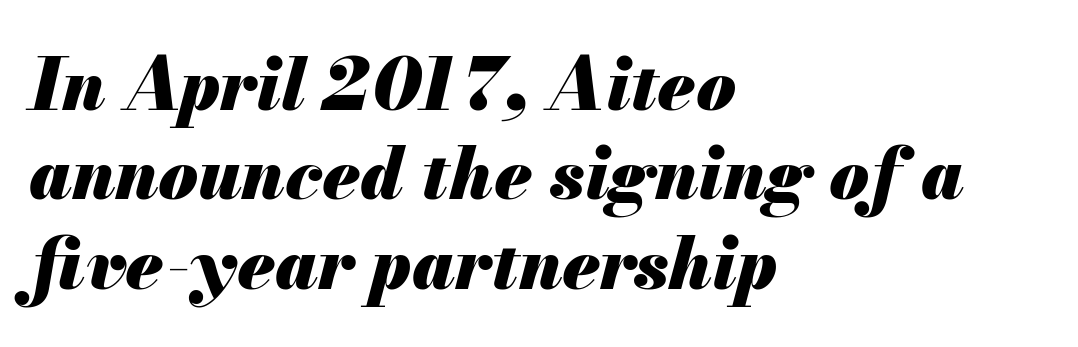
The image shows 72 px heavy type, italic (leaning right); set left-aligned, line spacing 1.24x, normal letter spacing, not underlined; medium stroke contrast and a small x-height.
